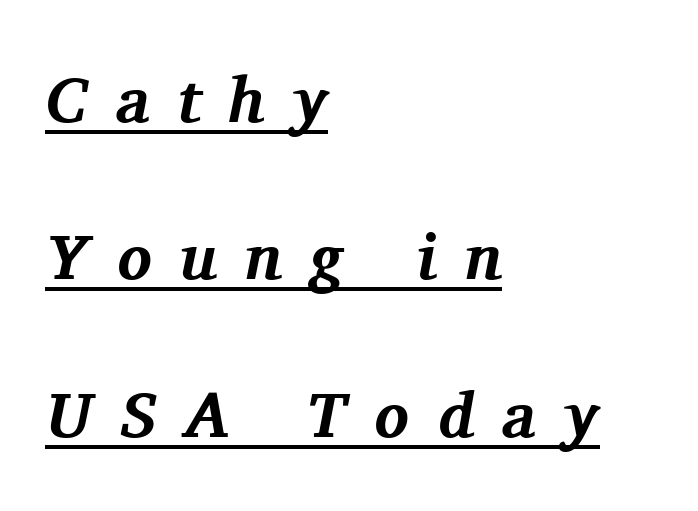
Regarding serifs, this sample has them. In terms of weight, the rendering is a true, heavy bold. Tracking here is generous; glyphs stand well apart from one another. Each line starts at the same left margin while the right side varies.
